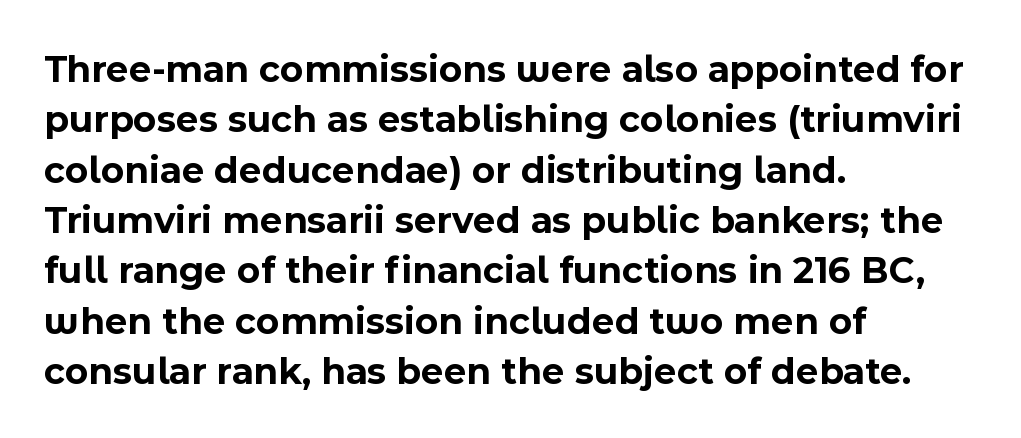
{"serif": "no", "italic": "no", "bold": "yes", "weight": "bold", "width": "normal", "x_height": "medium", "monospaced": "no", "underline": "no", "align": "left", "line_spacing": "normal", "line_spacing_ratio": 1.29, "letter_spacing": "normal", "letter_spacing_em": 0.0, "glyph_px": 39}
